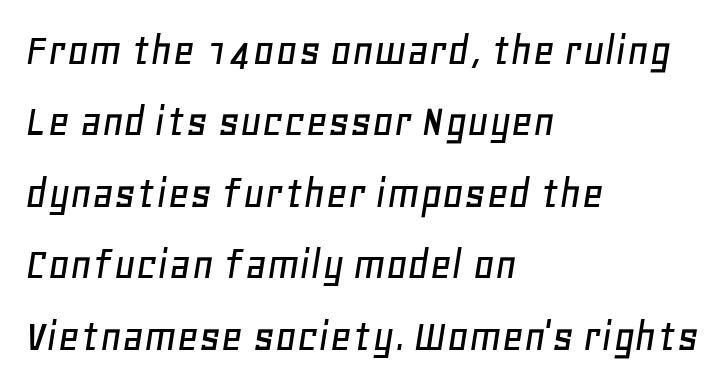
The image shows 47 px text type, italic (leaning right); set left-aligned, normal line spacing (1.52x), normal letter spacing, not underlined; low stroke contrast and a large x-height.
